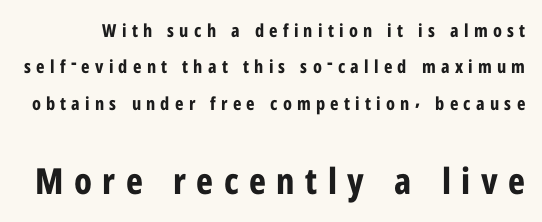
{"serif": "no", "italic": "no", "bold": "yes", "weight": "bold", "width": "condensed", "stroke_contrast": "low", "x_height": "medium", "monospaced": "no", "underline": "no", "line_spacing": "loose", "line_spacing_ratio": 2.02, "letter_spacing": "wide", "letter_spacing_em": 0.29, "larger_block": "second", "size_ratio": 2.0, "glyph_px": 36}
